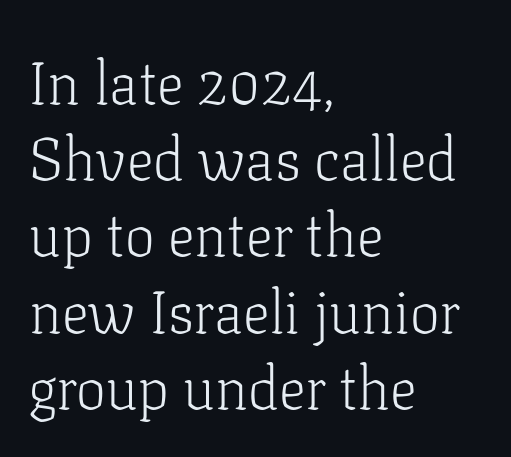
Q: Is the text bold? A: No.
Q: Is the text italic (slanted)? A: No, it is upright.
Q: Is the typeface a serif or a sans-serif typeface? A: Serif.
Q: Is the text underlined? A: No.
Q: How is the paragraph aligned? A: Left-aligned.
Q: Is the spacing between letters normal or unusually wide? A: Normal.
Q: Is the spacing between lines tight, normal or loose? A: Normal.
Q: Width (condensed, normal, or wide)? A: Normal.
Q: Stroke contrast? A: Low.
Q: x-height? A: Medium.
Q: Monospaced? A: No.
